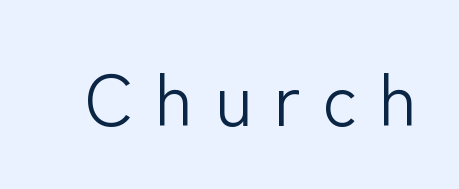
Nothing heavy about these letters — not bold at all. The lettering stays uniformly vertical, giving the passage a roman look. Do the characters align in a grid? No, the font is proportional. A typesetter would call this heavily tracked-out type. The passage shown is typeset with a sans-serif family.
